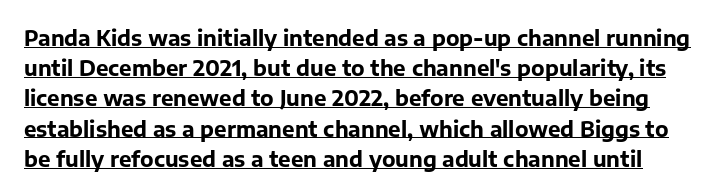
Q: Is the text bold? A: Yes.
Q: Is the text italic (slanted)? A: No, it is upright.
Q: Is the text underlined? A: Yes.
Q: Is the spacing between letters normal or unusually wide? A: Normal.
Q: Is the spacing between lines tight, normal or loose? A: Normal.
